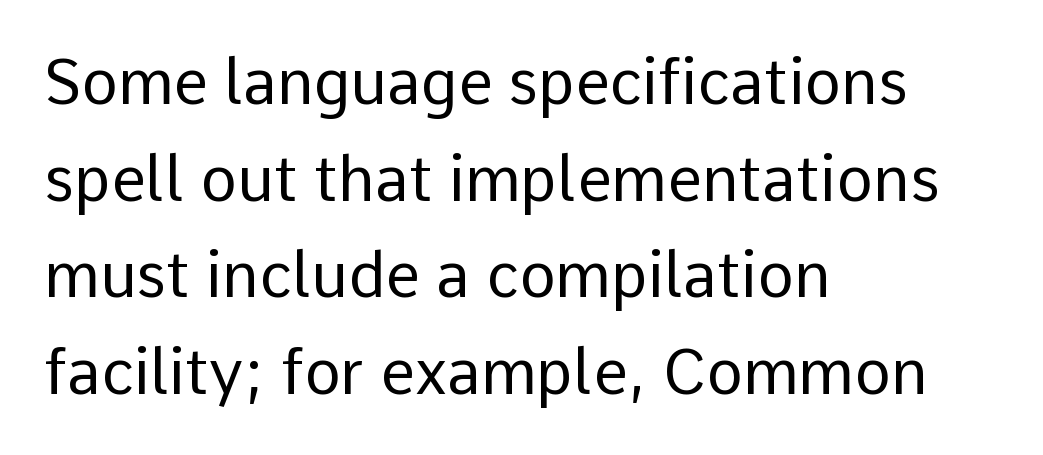
The image shows 62 px regular-weight sans-serif type, upright; set left-aligned, normal line spacing (1.56x), normal letter spacing, not underlined; low stroke contrast and a medium x-height.
